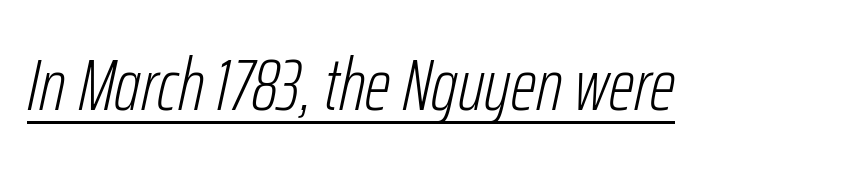
The image shows 73 px light, condensed type, italic (leaning right); set normal letter spacing, underlined; low stroke contrast and a medium x-height.
